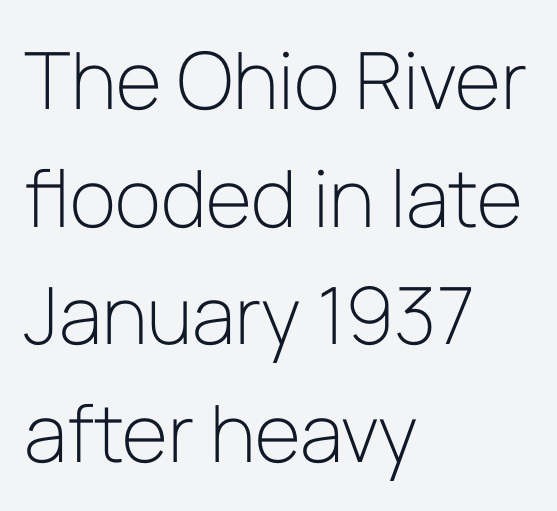
Q: Is the text bold? A: No.
Q: Is the text italic (slanted)? A: No, it is upright.
Q: Is the typeface a serif or a sans-serif typeface? A: Sans-serif.
Q: Is the text underlined? A: No.
Q: How is the paragraph aligned? A: Left-aligned.
Q: Is the spacing between letters normal or unusually wide? A: Normal.
Q: Is the spacing between lines tight, normal or loose? A: Normal.
Q: Width (condensed, normal, or wide)? A: Normal.
Q: Stroke contrast? A: Low.
Q: x-height? A: Medium.
Q: Monospaced? A: No.
